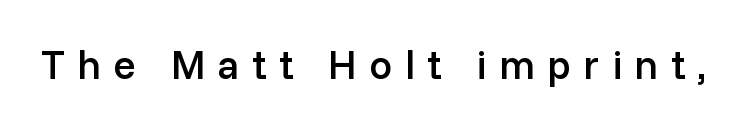
The passage shown is typeset with a sans-serif family. The letters advance in unequal steps, a hallmark of proportional type. Any mark beneath the type? The region is blank. You can tell it's not italic because the verticals are truly vertical. Does extra space separate the letters? Yes, quite a lot of it.
